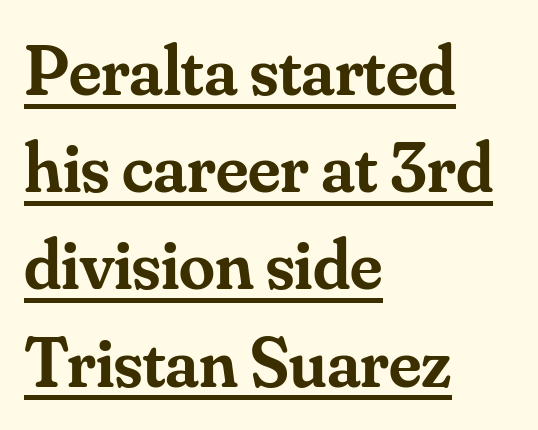
{"serif": "yes", "italic": "no", "bold": "semi", "weight": "semibold", "width": "normal", "stroke_contrast": "medium", "x_height": "small", "monospaced": "no", "underline": "yes", "align": "left", "line_spacing": "normal", "line_spacing_ratio": 1.35, "letter_spacing": "normal", "letter_spacing_em": 0.0, "glyph_px": 72}
